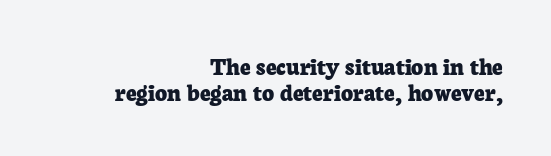
Q: Is the text bold? A: Yes.
Q: Is the text italic (slanted)? A: No, it is upright.
Q: Is the text underlined? A: No.
Q: How is the paragraph aligned? A: Right-aligned.
Q: Is the spacing between letters normal or unusually wide? A: Normal.
Q: Is the spacing between lines tight, normal or loose? A: Tight.
